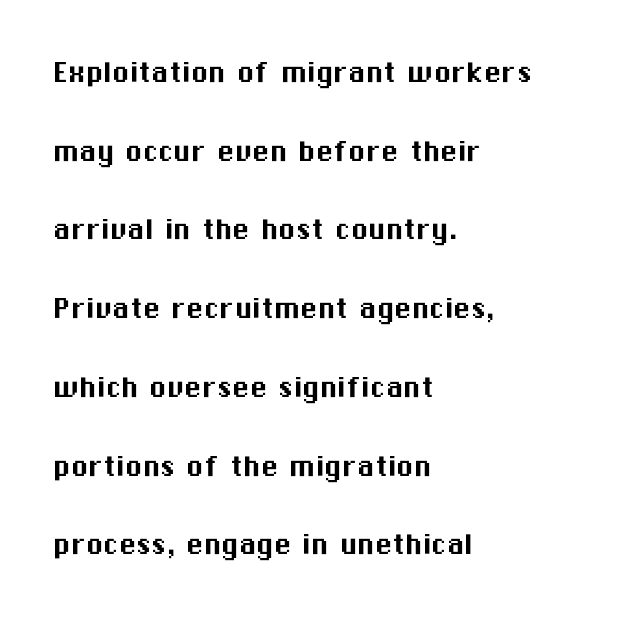
{"serif": "no", "italic": "no", "width": "normal", "stroke_contrast": "medium", "x_height": "medium", "monospaced": "no", "underline": "no", "align": "left", "line_spacing": "loose", "line_spacing_ratio": 2.25, "letter_spacing": "normal", "letter_spacing_em": 0.0, "glyph_px": 35}
